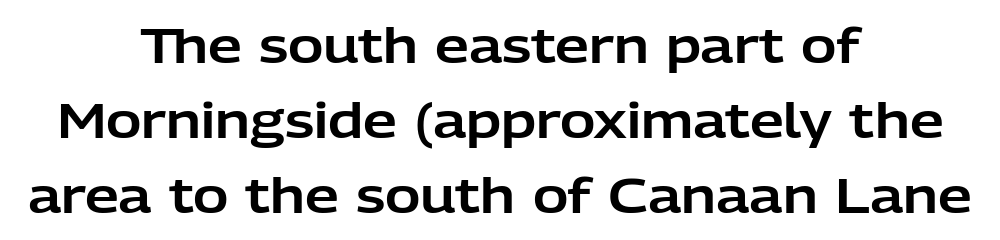
Q: Is the text italic (slanted)? A: No, it is upright.
Q: Is the typeface a serif or a sans-serif typeface? A: Sans-serif.
Q: Is the text underlined? A: No.
Q: How is the paragraph aligned? A: Centered.
Q: Is the spacing between letters normal or unusually wide? A: Normal.
Q: Is the spacing between lines tight, normal or loose? A: Normal.
Q: Width (condensed, normal, or wide)? A: Normal.
Q: Stroke contrast? A: Low.
Q: x-height? A: Medium.
Q: Monospaced? A: No.
